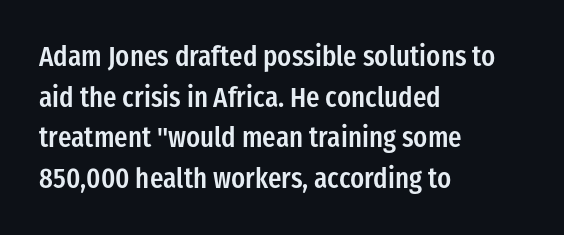
The image shows 28 px semibold, condensed sans-serif type, upright; set left-aligned, normal line spacing (1.45x), normal letter spacing, not underlined; low stroke contrast and a medium x-height.
